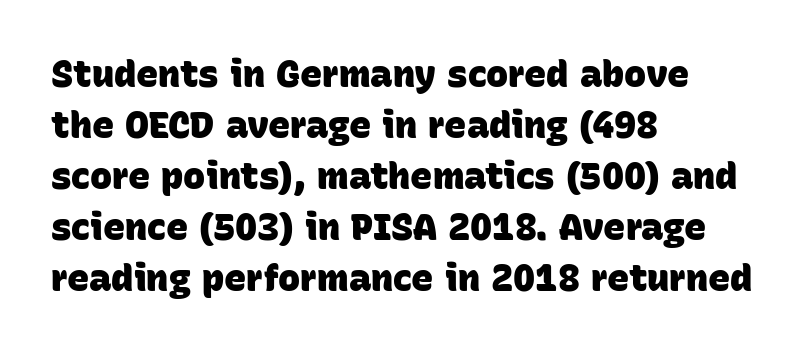
Q: Is the text bold? A: Yes.
Q: Is the typeface a serif or a sans-serif typeface? A: Sans-serif.
Q: Is the text underlined? A: No.
Q: How is the paragraph aligned? A: Left-aligned.
Q: Is the spacing between letters normal or unusually wide? A: Normal.
Q: Is the spacing between lines tight, normal or loose? A: Normal.
Q: Width (condensed, normal, or wide)? A: Normal.
Q: Stroke contrast? A: Low.
Q: x-height? A: Large.
Q: Monospaced? A: No.
